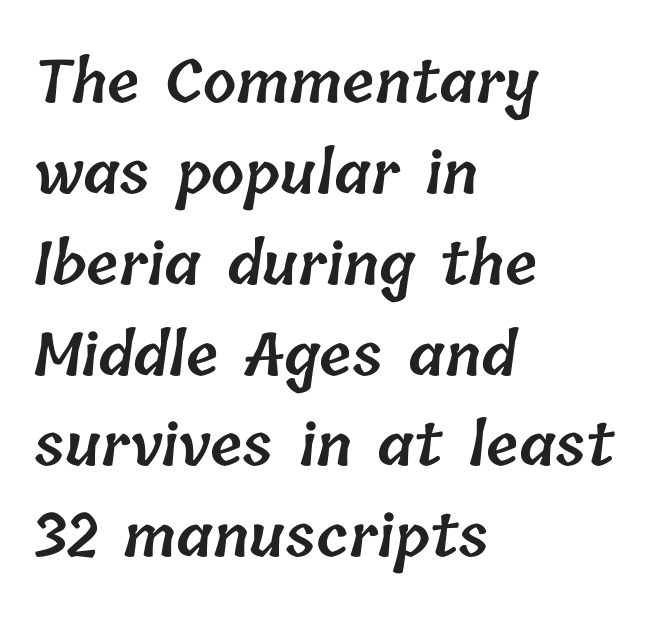
Q: Is the text bold? A: Semi-bold.
Q: Is the text underlined? A: No.
Q: How is the paragraph aligned? A: Left-aligned.
Q: Is the spacing between letters normal or unusually wide? A: Normal.
Q: Is the spacing between lines tight, normal or loose? A: Normal.
Q: Width (condensed, normal, or wide)? A: Normal.
Q: Stroke contrast? A: Low.
Q: x-height? A: Medium.
Q: Monospaced? A: No.
